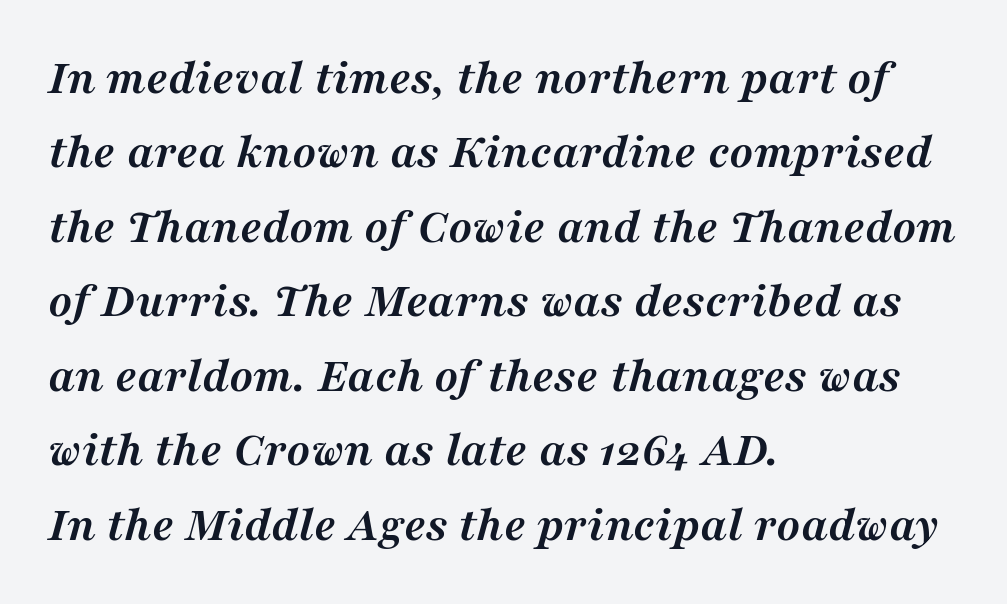
In terms of letterspacing, this is plain default setting. Notice how the passage keeps a crisp vertical edge on the left only. The line-height multiplier appears to be the usual default. Is this a fixed-width face? No — the glyphs have proportional, varying widths. Unmarked baselines from the first word to the last.
